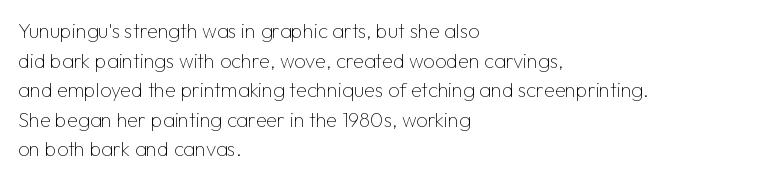
Compared with a typical body face, this is equally light or lighter still. The line texture is even and compact thanks to regular tracking. The space directly below the letters is spotless. Nope, not italic — everything's standing straight.
